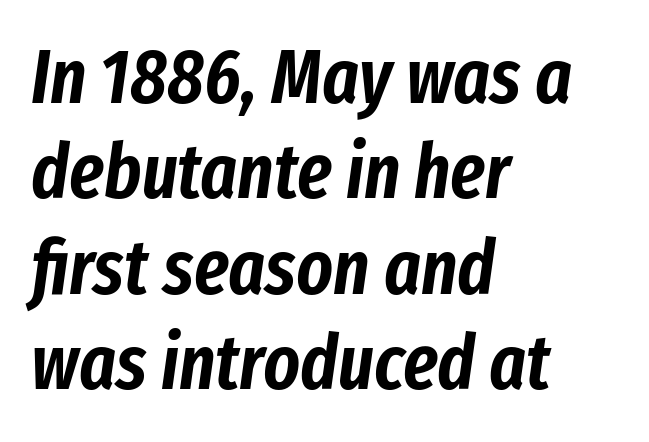
The image shows 77 px condensed type, italic (leaning right); set left-aligned, line spacing 1.24x, normal letter spacing, not underlined; low stroke contrast and a medium x-height.
